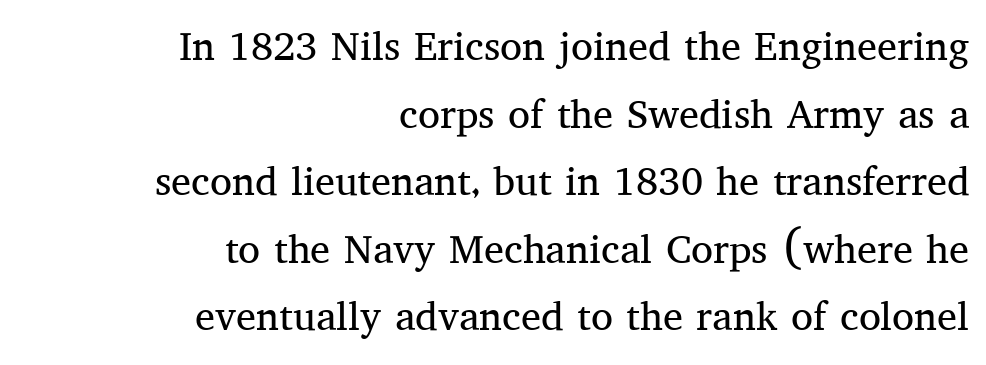
The image shows 40 px regular-weight serif type, upright; set right-aligned, normal line spacing (1.69x), normal letter spacing, not underlined; medium stroke contrast and a medium x-height.
